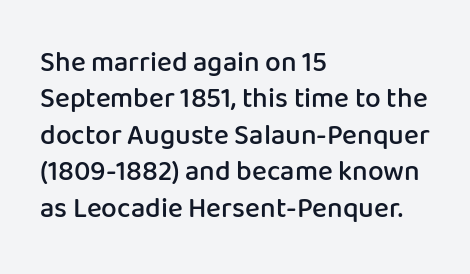
The image shows 28 px semibold sans-serif type, upright; set left-aligned, normal line spacing (1.3x), normal letter spacing, not underlined; low stroke contrast and a medium x-height.
